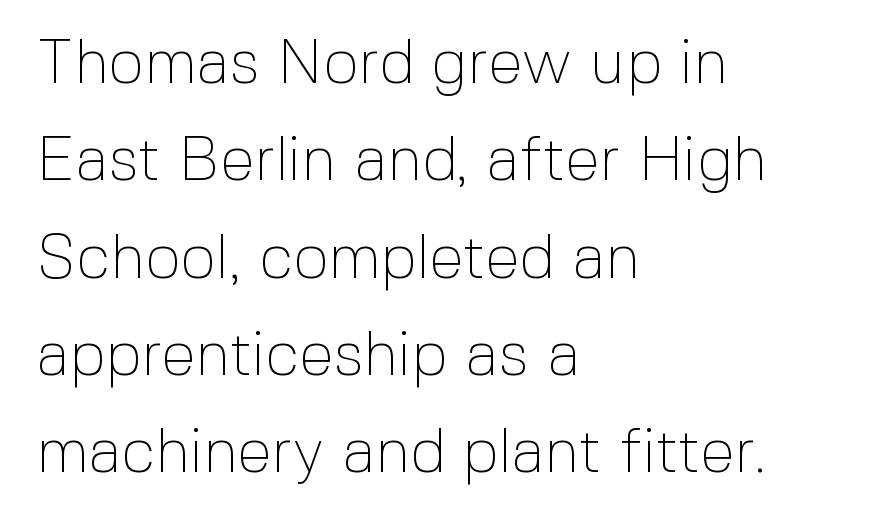
{"serif": "no", "italic": "no", "bold": "no", "weight": "thin", "width": "normal", "x_height": "medium", "monospaced": "no", "underline": "no", "align": "left", "line_spacing": "normal", "line_spacing_ratio": 1.57, "letter_spacing": "normal", "letter_spacing_em": 0.0, "glyph_px": 62}
